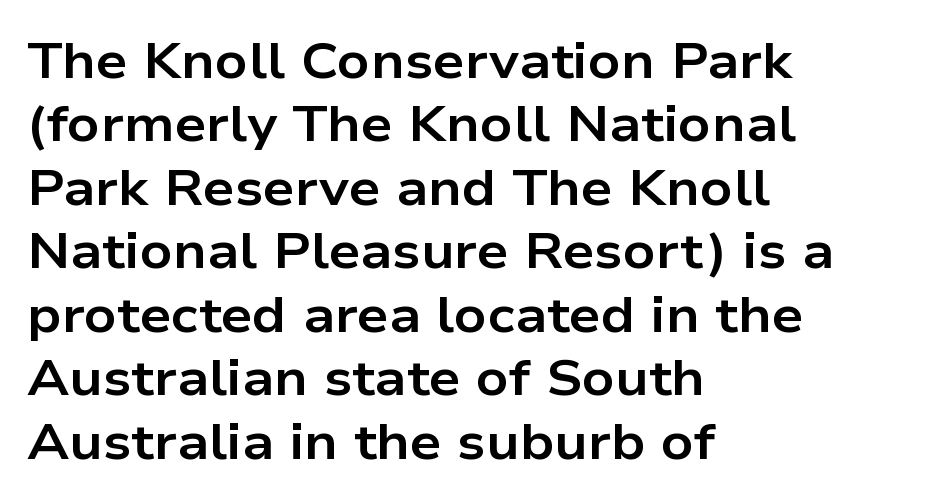
The letters stand upright; this is a roman face. Font category for this specimen: sans-serif. Observe the ordinary spacing: letters are neighbours, not strangers. This block has exactly the height ordinary leading produces.
